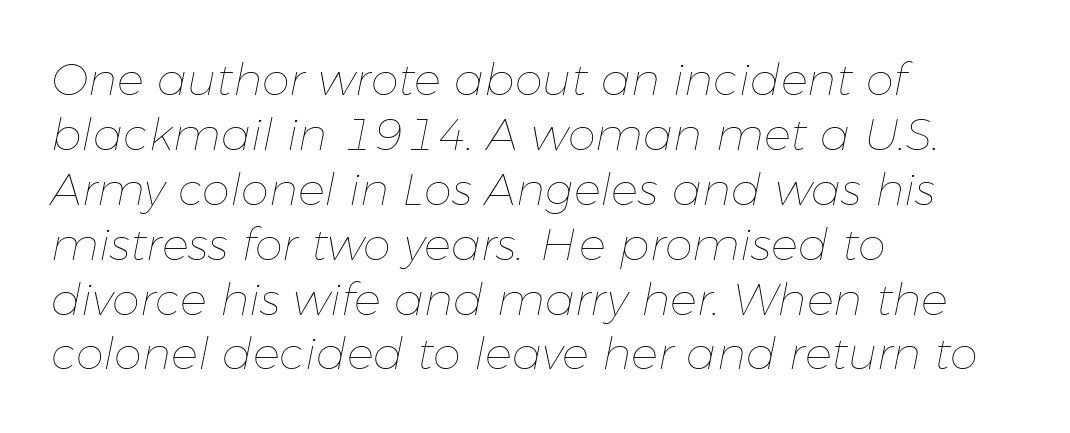
Q: Is the text bold? A: No.
Q: Is the text italic (slanted)? A: Yes, it leans right by about 11 degrees.
Q: Is the text underlined? A: No.
Q: How is the paragraph aligned? A: Left-aligned.
Q: Is the spacing between letters normal or unusually wide? A: Normal.
Q: Width (condensed, normal, or wide)? A: Normal.
Q: Stroke contrast? A: Low.
Q: x-height? A: Medium.
Q: Monospaced? A: No.
